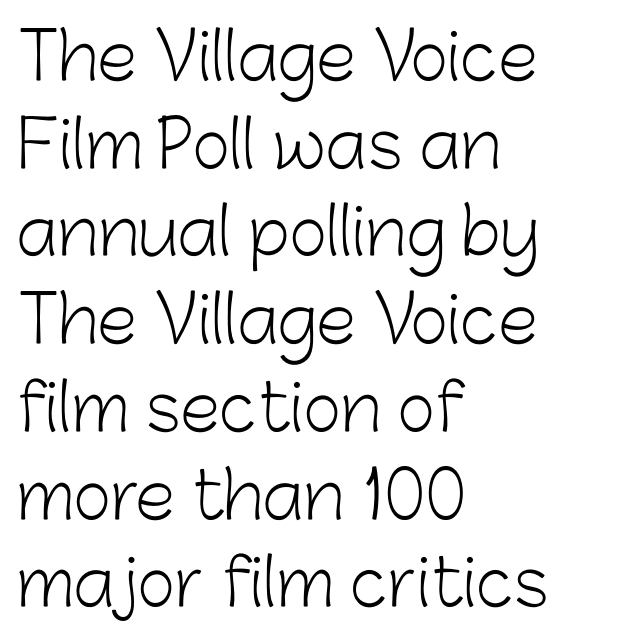
The typography opts for an upright posture over an oblique one. If you measured baseline to baseline, you'd find a middling distance. Type style note: lacks serifs. The face used here is proportionally spaced, like ordinary book or web type. The zone under the glyphs is completely vacant.
